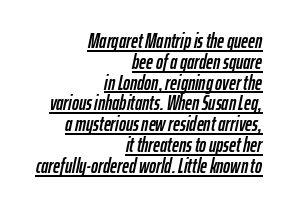
{"italic": "yes", "lean": "right", "slant_degrees": 12, "underline": "yes", "align": "right", "line_spacing": "tight", "line_spacing_ratio": 0.99, "letter_spacing": "normal", "letter_spacing_em": 0.0, "glyph_px": 21}
